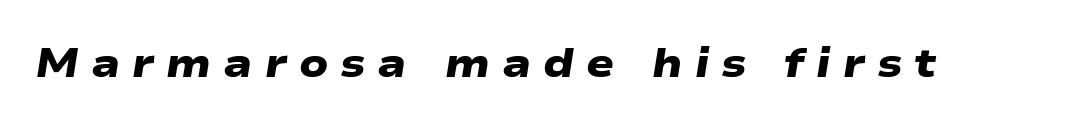
Q: Is the text bold? A: Yes.
Q: Is the typeface a serif or a sans-serif typeface? A: Sans-serif.
Q: Is the text underlined? A: No.
Q: Is the spacing between letters normal or unusually wide? A: Unusually wide.
Q: Width (condensed, normal, or wide)? A: Wide.
Q: Stroke contrast? A: Low.
Q: x-height? A: Medium.
Q: Monospaced? A: No.
